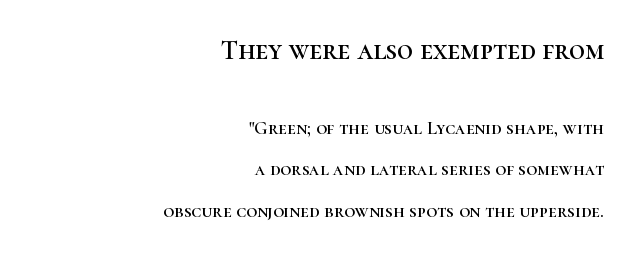
{"serif": "yes", "italic": "no", "width": "normal", "stroke_contrast": "high", "x_height": "medium", "monospaced": "no", "underline": "no", "align": "right", "line_spacing": "loose", "line_spacing_ratio": 2.17, "letter_spacing": "normal", "letter_spacing_em": 0.0, "larger_block": "first", "size_ratio": 1.47, "glyph_px": 28}
